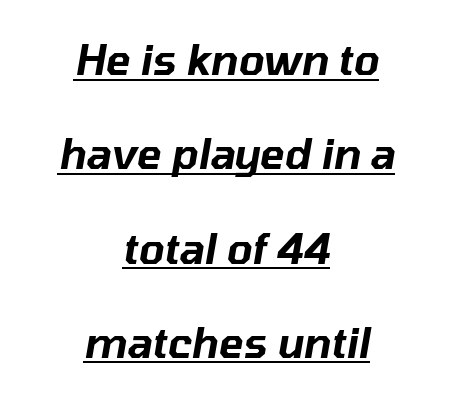
These lines stack symmetrically, like a column narrowing and widening about its center. Quick note: underline on. Students, note that the glyphs here touch the page at normal intervals. Widely set lines give the paragraph a tall, airy silhouette.
